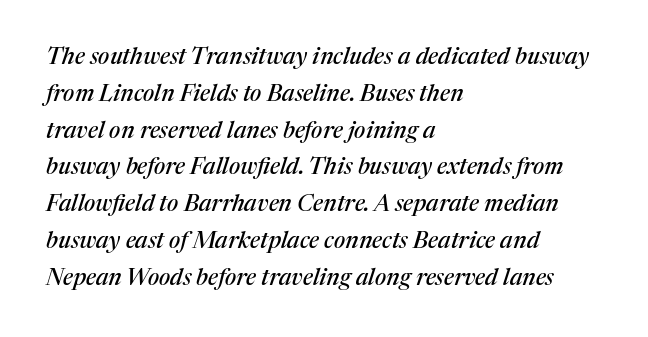
The image shows 23 px text type, italic (leaning right); set left-aligned, normal line spacing (1.6x), normal letter spacing, not underlined.
